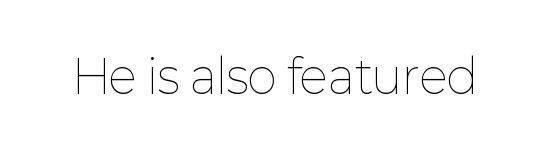
Default kerning and tracking; the words read as compact shapes. Compared with a typical body face, this is equally light or lighter still. Character widths vary here, with narrow letters taking less room than wide ones. Any mark beneath the type? The region is blank.
